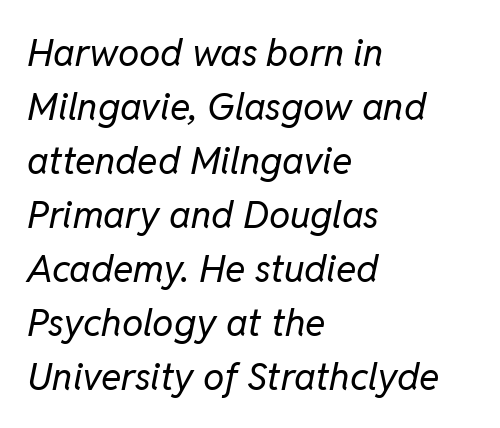
A typesetter would call this proportional, since set widths differ per character. Letters have the restrained weight of plain body copy at most. Any mark beneath the type? The region is blank. Notice how descenders clear the ascenders below comfortably — that's standard leading. Standard letterfit; no display-style spreading of the glyphs. Quick note: italic.
